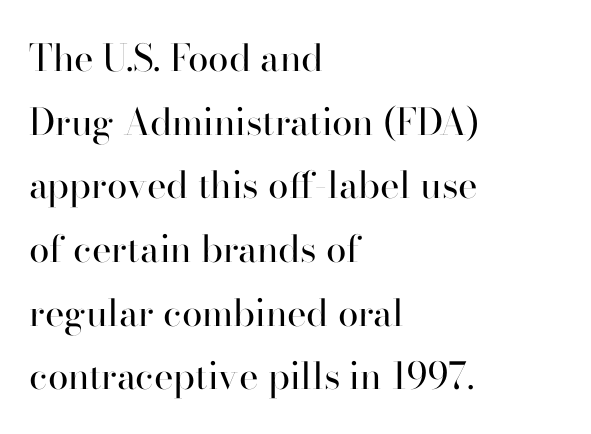
The image shows 37 px regular-weight serif type, upright; set left-aligned, line spacing 1.72x, normal letter spacing, not underlined; high stroke contrast and a small x-height.
